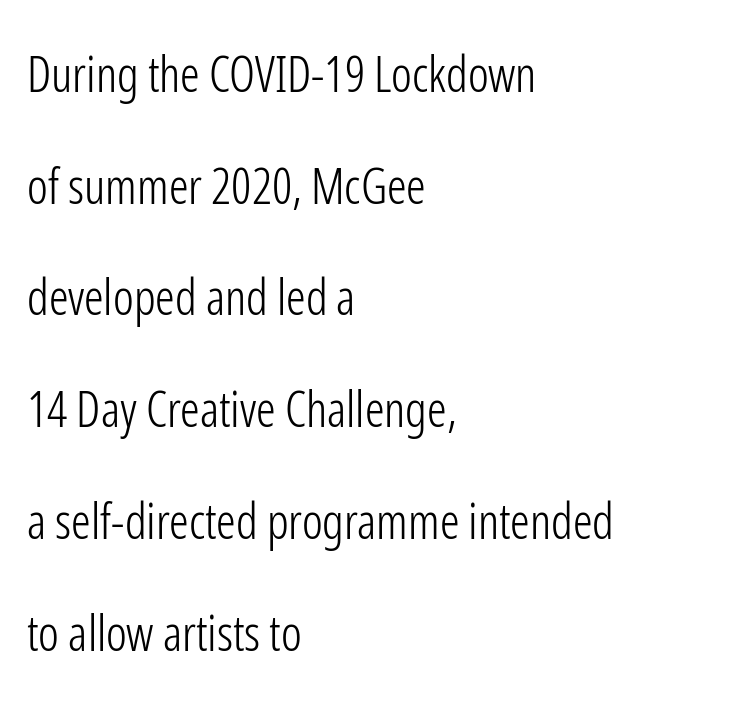
The rendering uses natural spacing where letterforms have individual widths. The designer dialed line spacing up above the default. The glyphs in this specimen are sans serif. Leftover space on each line is placed entirely after the last word. Letters have the restrained weight of plain body copy at most.
